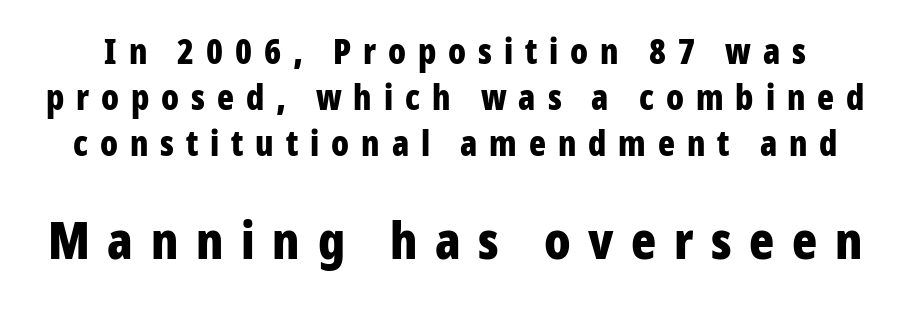
The image shows 52 px bold, condensed sans-serif type, upright; set normal line spacing (1.32x), unusually wide letter spacing (+0.34 em), not underlined; the second (bottom) block is 1.49x larger; low stroke contrast and a medium x-height.
